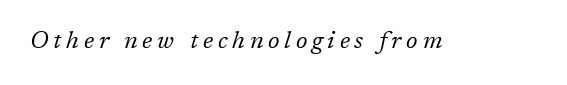
The image shows 24 px text type, italic (leaning right); set unusually wide letter spacing (+0.2 em), not underlined.
